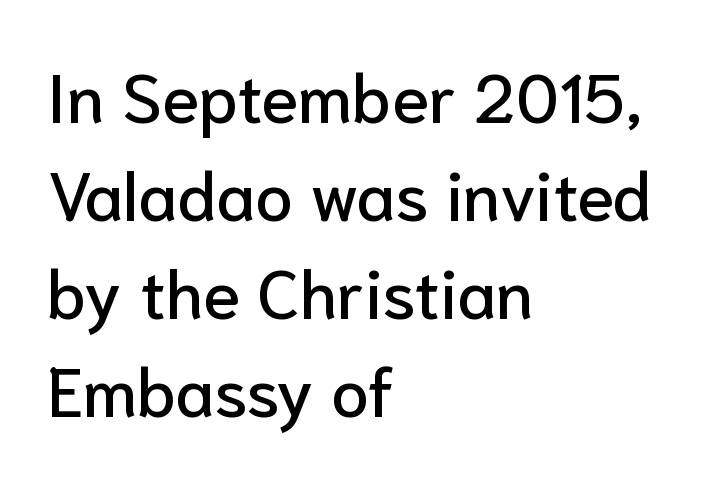
The image shows 68 px sans-serif type, upright; set left-aligned, normal line spacing (1.44x), normal letter spacing, not underlined; low stroke contrast and a medium x-height.
